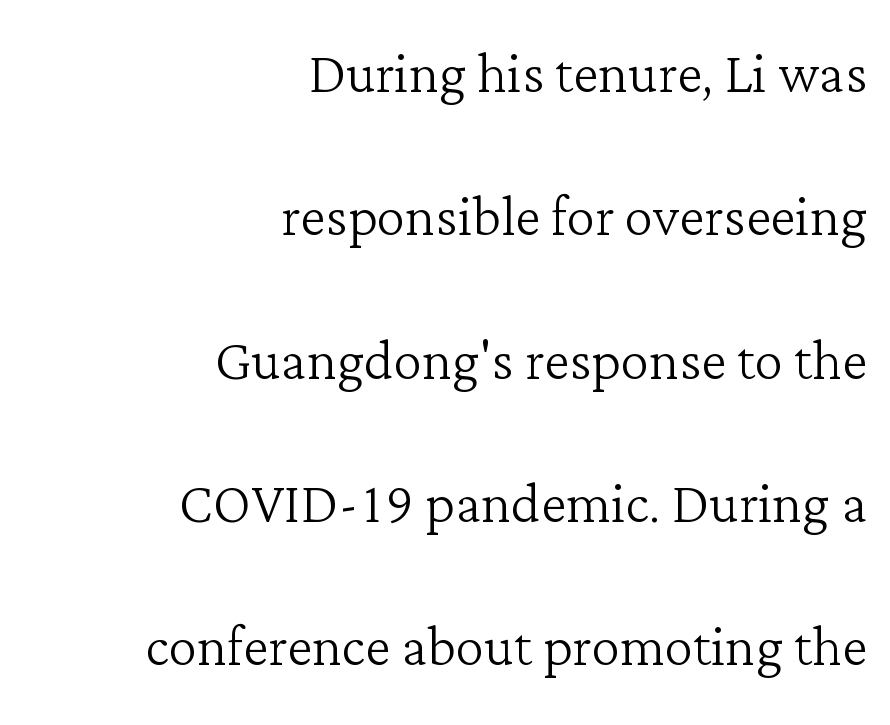
The typeface chosen for these lines features serifs. No extra ink here — the face is not bold. Nothing unusual about the tracking: characters are spaced as the font intends. Check the space under the baseline: it is left empty.
